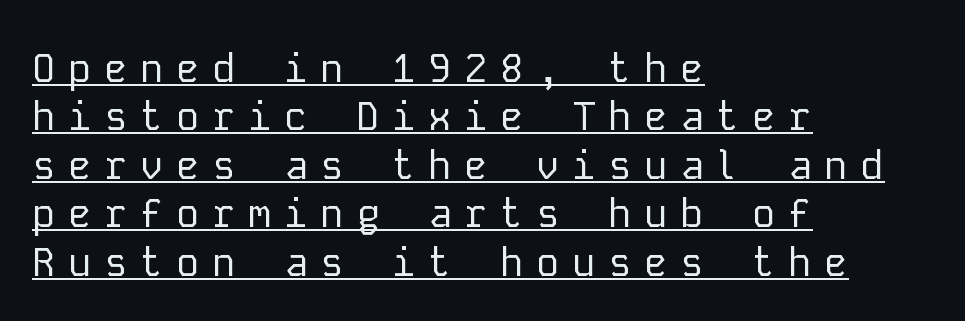
The image shows 40 px regular-weight sans-serif type, upright, monospaced; set left-aligned, line spacing 1.21x, unusually wide letter spacing (+0.3 em), underlined; low stroke contrast and a medium x-height.
